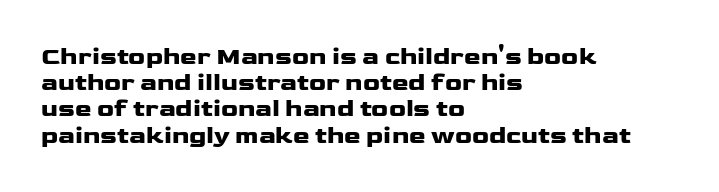
The image shows 25 px bold type, upright; set left-aligned, tight line spacing (1.05x), normal letter spacing, not underlined.
